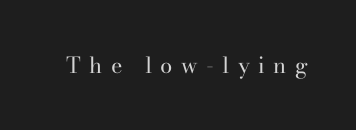
{"italic": "no", "bold": "no", "underline": "no", "letter_spacing": "wide", "letter_spacing_em": 0.38, "glyph_px": 22}
